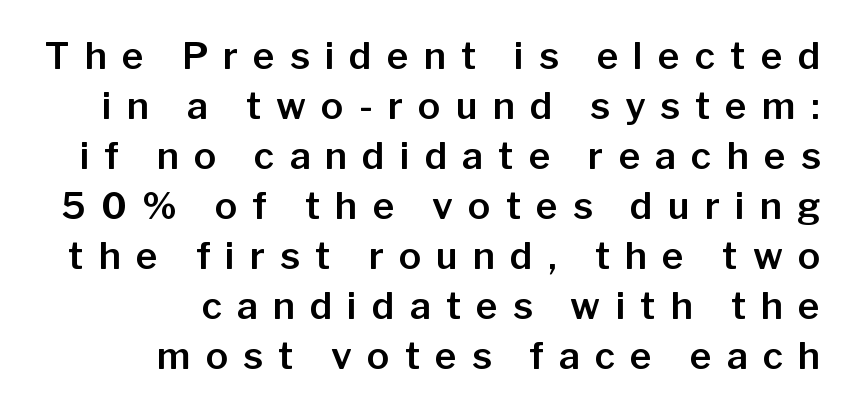
Look at the tracking — it's clearly loosened, letters drifting apart. This sample keeps an unexceptional amount of space between lines. The rendering shows plain stroke endings on the letterforms — a sans-serif design. A flush-right, rag-left setting is used for this passage. Ordinary non-slanted type is in use. Character widths vary here, with narrow letters taking less room than wide ones.
